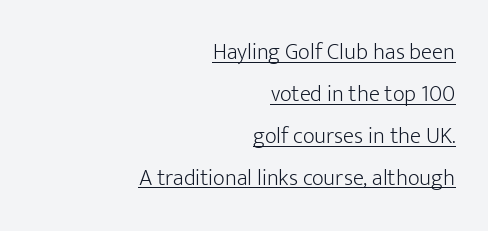
Q: Is the text bold? A: No.
Q: Is the text italic (slanted)? A: No, it is upright.
Q: Is the text underlined? A: Yes.
Q: How is the paragraph aligned? A: Right-aligned.
Q: Is the spacing between letters normal or unusually wide? A: Normal.
